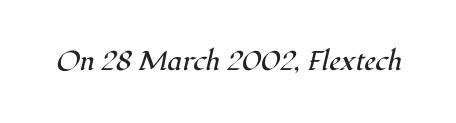
The image shows 27 px text type, italic (leaning right); set normal letter spacing, not underlined.
